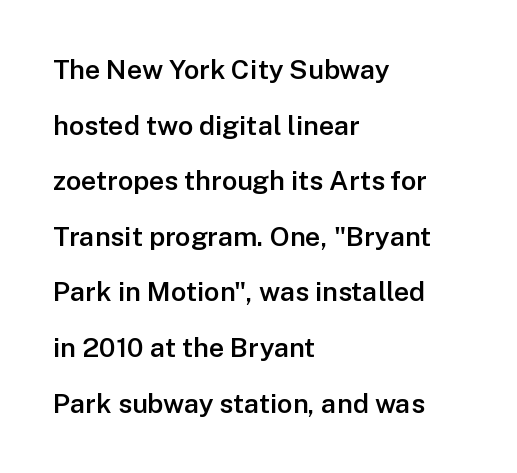
Underline: absent. You could fit nearly another row in the gap between these rows. Which margin do the lines hug? The left one — the right edge is uneven. Characters follow at the spacing the type designer built in. Look at the stroke-to-counter ratio: somewhat heavy, a semibold.
